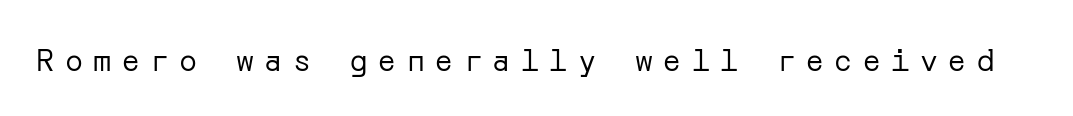
The image shows 30 px regular-weight sans-serif type, upright; set unusually wide letter spacing (+0.35 em), not underlined; low stroke contrast and a medium x-height.
